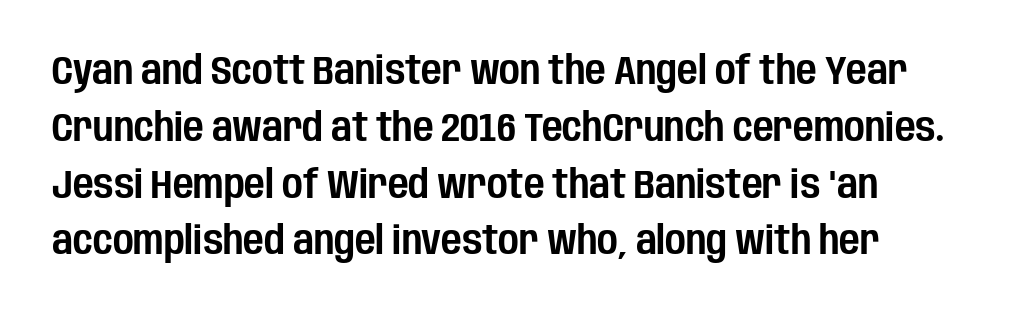
The image shows 40 px condensed sans-serif type, upright; set left-aligned, normal line spacing (1.42x), normal letter spacing, not underlined; low stroke contrast and a large x-height.
